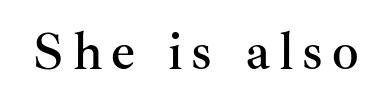
A typesetter would mark this as roman, not italic. The zone under the glyphs is completely vacant. The rendering uses natural spacing where letterforms have individual widths. These lines are composed in type with serifs.
